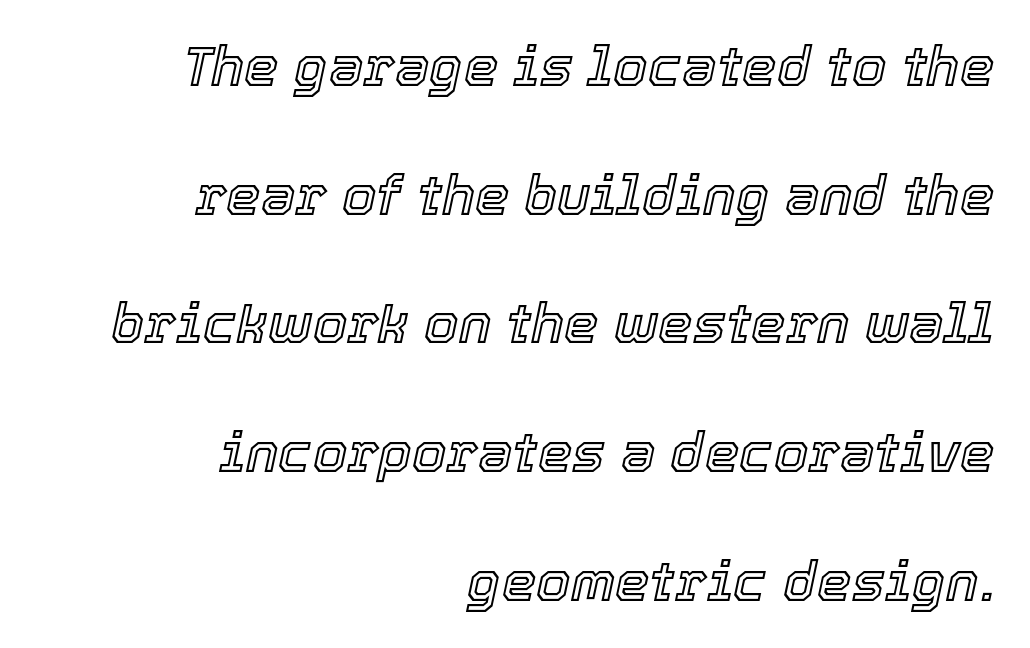
Q: Is the text italic (slanted)? A: Yes, it leans right by about 12 degrees.
Q: Is the text underlined? A: No.
Q: How is the paragraph aligned? A: Right-aligned.
Q: Is the spacing between letters normal or unusually wide? A: Normal.
Q: Is the spacing between lines tight, normal or loose? A: Loose.
Q: Width (condensed, normal, or wide)? A: Normal.
Q: x-height? A: Medium.
Q: Monospaced? A: No.
